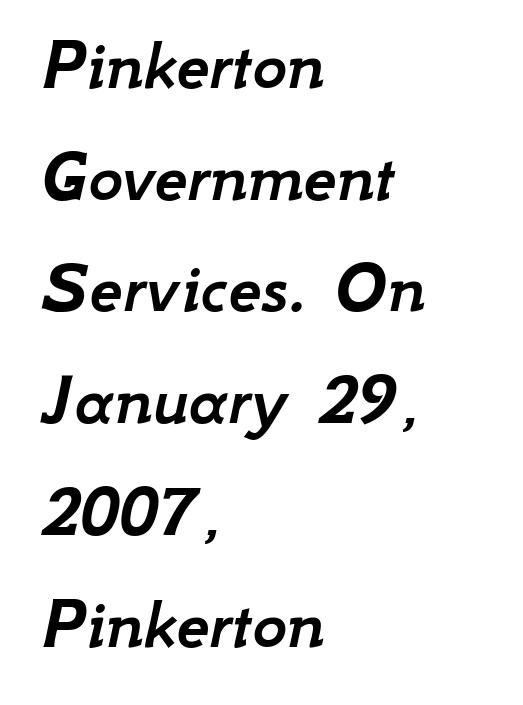
Q: Is the text italic (slanted)? A: Yes, it leans right by about 12 degrees.
Q: Is the text underlined? A: No.
Q: How is the paragraph aligned? A: Left-aligned.
Q: Is the spacing between letters normal or unusually wide? A: Normal.
Q: Is the spacing between lines tight, normal or loose? A: Normal.
Q: Width (condensed, normal, or wide)? A: Normal.
Q: Stroke contrast? A: Low.
Q: x-height? A: Small.
Q: Monospaced? A: No.
